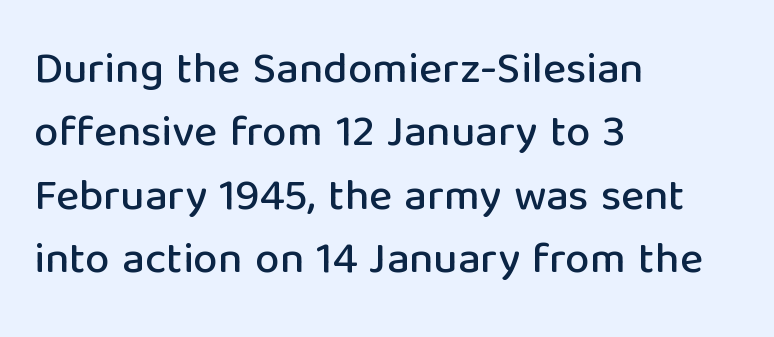
Q: Is the text italic (slanted)? A: No, it is upright.
Q: Is the typeface a serif or a sans-serif typeface? A: Sans-serif.
Q: Is the text underlined? A: No.
Q: How is the paragraph aligned? A: Left-aligned.
Q: Is the spacing between letters normal or unusually wide? A: Normal.
Q: Is the spacing between lines tight, normal or loose? A: Normal.
Q: Width (condensed, normal, or wide)? A: Normal.
Q: Stroke contrast? A: Low.
Q: x-height? A: Medium.
Q: Monospaced? A: No.
